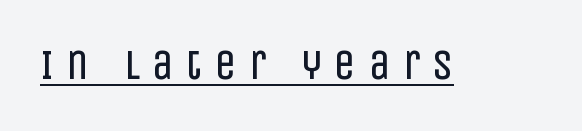
Q: Is the text bold? A: No.
Q: Is the text italic (slanted)? A: No, it is upright.
Q: Is the typeface a serif or a sans-serif typeface? A: Sans-serif.
Q: Is the text underlined? A: Yes.
Q: Is the spacing between letters normal or unusually wide? A: Unusually wide.
Q: Width (condensed, normal, or wide)? A: Condensed.
Q: Stroke contrast? A: Low.
Q: x-height? A: Large.
Q: Monospaced? A: No.
